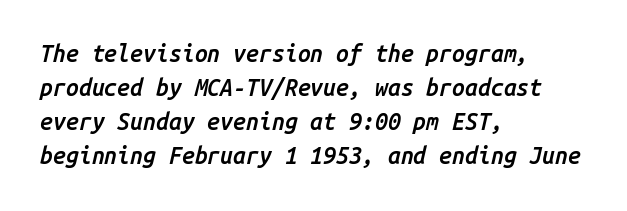
Only glyphs here, with clear space below each row. The ragged edge is on the right, which tells us the setting is flush left. Nothing unusual about the tracking: characters are spaced as the font intends. The letters are slanted; this is an italic face. This sample keeps an unexceptional amount of space between lines. Every letter is mildly thick-stroked: semibold rather than bold.
